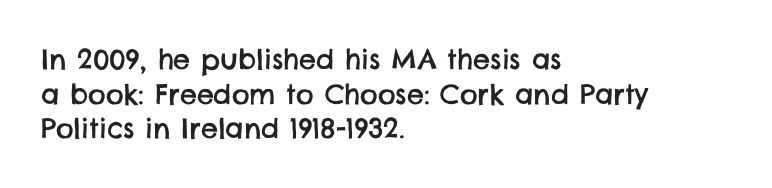
Q: Is the text underlined? A: No.
Q: How is the paragraph aligned? A: Left-aligned.
Q: Is the spacing between letters normal or unusually wide? A: Normal.
Q: Is the spacing between lines tight, normal or loose? A: Normal.
